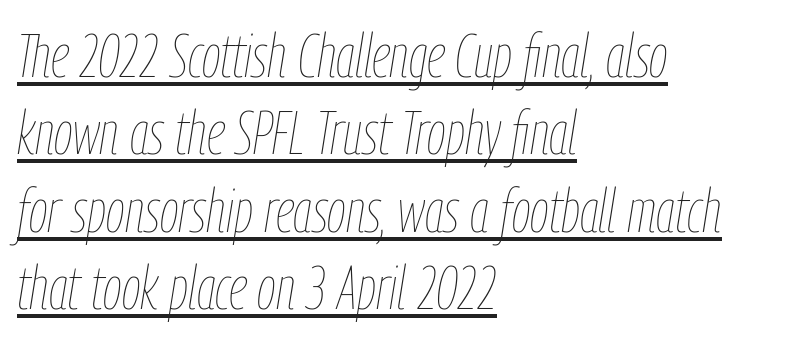
The text carries the slant typical of an italic or oblique font. Think standard paragraph weight, or any step lighter than that. A typesetter would call this zero additional tracking. Caption: multi-line text, flush left, ragged right. The passage shown stacks its lines at a standard gap. The words here are underlined.
